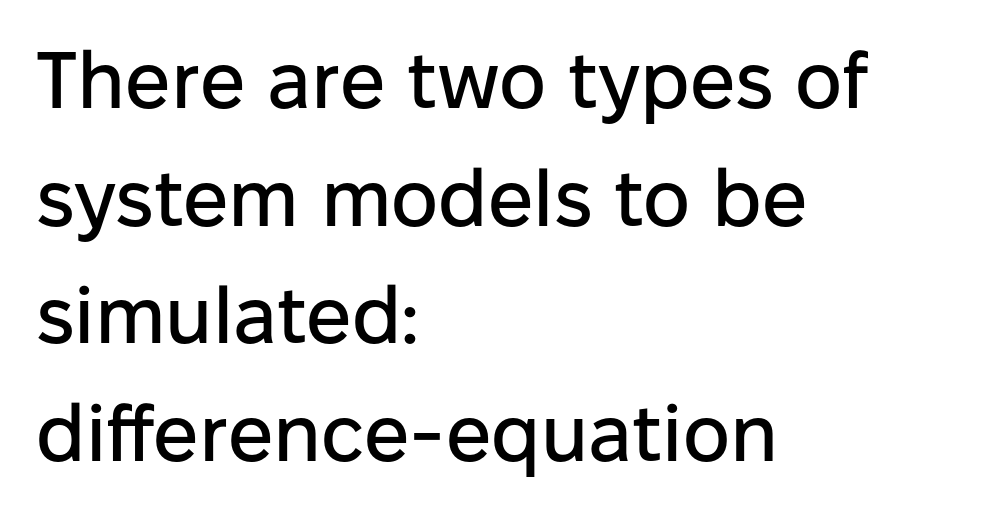
Q: Is the text italic (slanted)? A: No, it is upright.
Q: Is the typeface a serif or a sans-serif typeface? A: Sans-serif.
Q: Is the text underlined? A: No.
Q: How is the paragraph aligned? A: Left-aligned.
Q: Is the spacing between letters normal or unusually wide? A: Normal.
Q: Is the spacing between lines tight, normal or loose? A: Normal.
Q: Width (condensed, normal, or wide)? A: Normal.
Q: Stroke contrast? A: Low.
Q: x-height? A: Medium.
Q: Monospaced? A: No.
